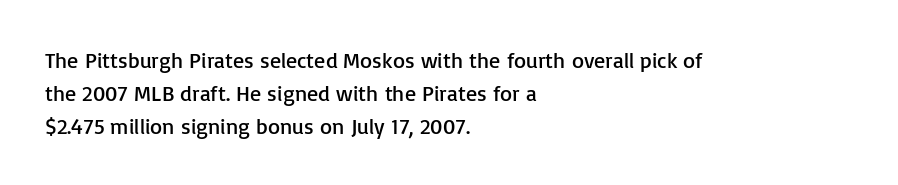
Q: Is the text bold? A: No.
Q: Is the text italic (slanted)? A: No, it is upright.
Q: Is the text underlined? A: No.
Q: How is the paragraph aligned? A: Left-aligned.
Q: Is the spacing between letters normal or unusually wide? A: Normal.
Q: Is the spacing between lines tight, normal or loose? A: Normal.
